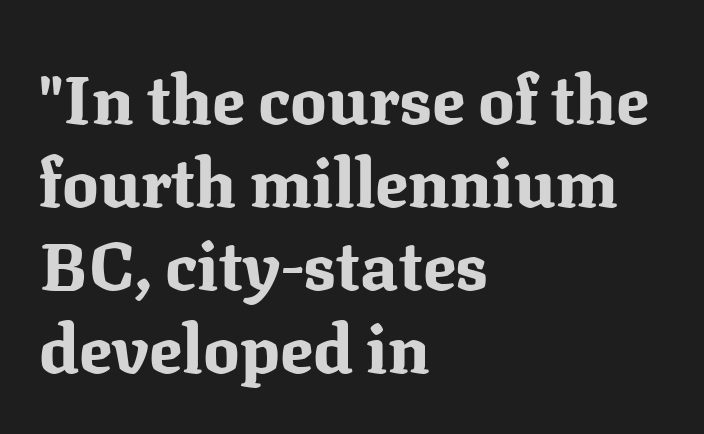
Ascenders rise straight up at ninety degrees. Look at the stroke-to-counter ratio: heavy, a bold. This sample uses a serif face. Compared with a centered layout, this one pins lines to the left instead. The gap between lines stays unmarked. A typesetter would call this proportional, since set widths differ per character.
